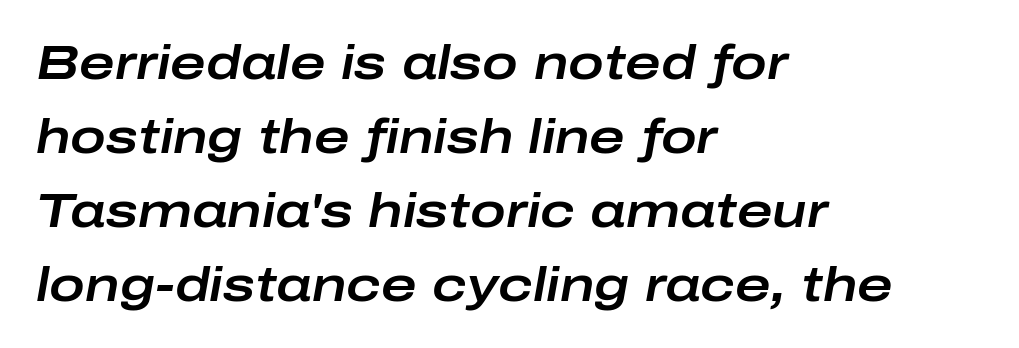
Line spacing here is normal. Characters are canted at an angle relative to the baseline's perpendicular. The text block is weighted toward the left margin, trailing off unevenly rightward. Glyph-to-glyph distance matches everyday printed text. Nobody drew a line under any word here.
